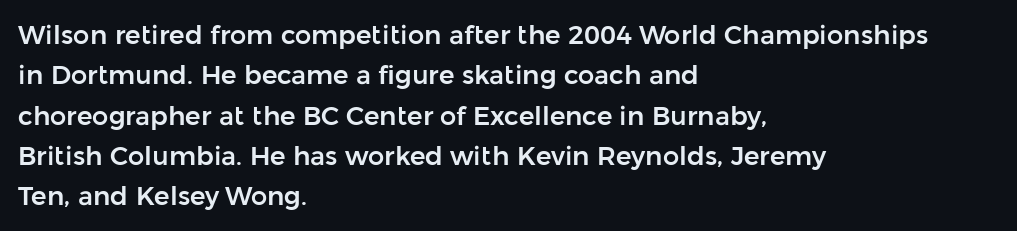
This rendering uses left alignment, leaving the right contour irregular. The vertical gap from one line to the next is medium. The space beneath each line is pristine and unruled. Does extra space separate the letters? No, they use regular spacing. Every character sits straight up, as roman type does.
